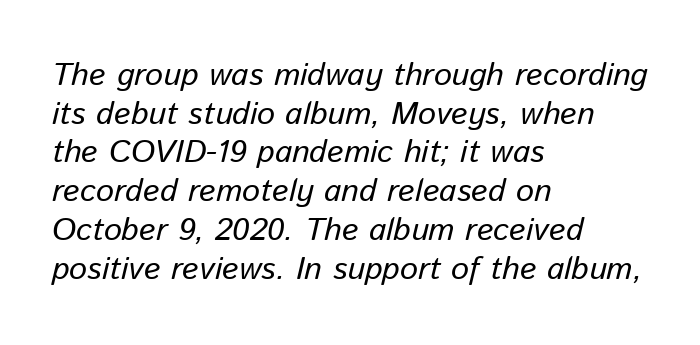
{"italic": "yes", "lean": "right", "slant_degrees": 13, "bold": "no", "weight": "regular", "width": "normal", "stroke_contrast": "low", "x_height": "medium", "monospaced": "no", "underline": "no", "align": "left", "line_spacing_ratio": 1.21, "letter_spacing": "normal", "letter_spacing_em": 0.0, "glyph_px": 32}
